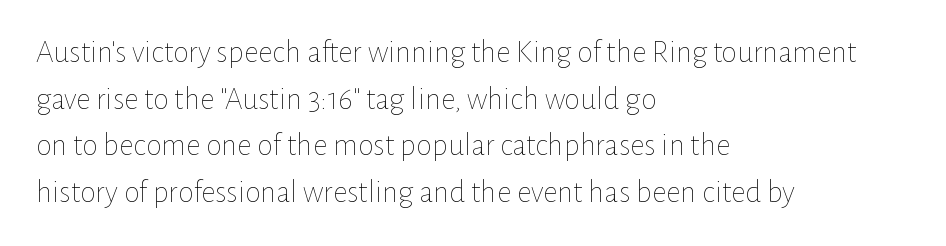
No word sits above an underline. Is this a heavy cut? Hardly; it is regular or lighter. Horizontal bands of white between lines are of average thickness. The rendering uses natural spacing where letterforms have individual widths. This sample is left-justified, so line endings fall wherever the words run out.
